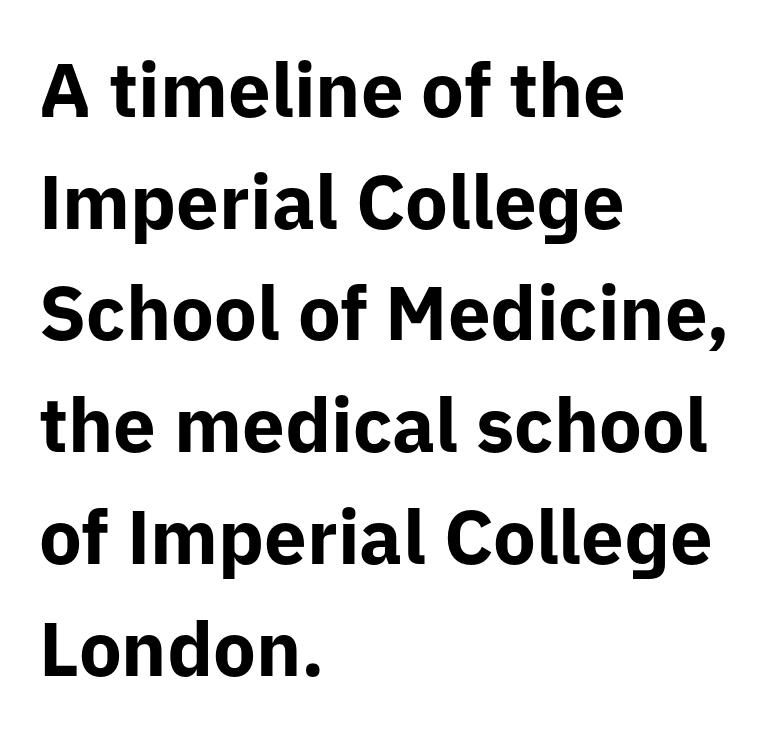
Q: Is the text bold? A: Yes.
Q: Is the text italic (slanted)? A: No, it is upright.
Q: Is the typeface a serif or a sans-serif typeface? A: Sans-serif.
Q: Is the text underlined? A: No.
Q: How is the paragraph aligned? A: Left-aligned.
Q: Is the spacing between letters normal or unusually wide? A: Normal.
Q: Is the spacing between lines tight, normal or loose? A: Normal.
Q: Width (condensed, normal, or wide)? A: Normal.
Q: Stroke contrast? A: Low.
Q: x-height? A: Medium.
Q: Monospaced? A: No.
